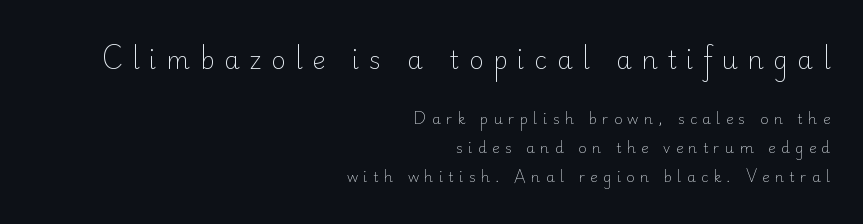
The image shows 25 px text type, upright; set right-aligned, loose line spacing (2.06x), unusually wide letter spacing (+0.38 em), not underlined; the first (top) block is 1.79x larger.
